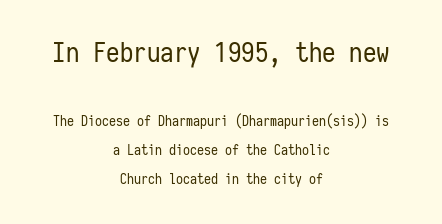
The image shows 27 px text type, upright; set centered, loose line spacing (2.07x), normal letter spacing, not underlined; the first (top) block is 1.93x larger.
